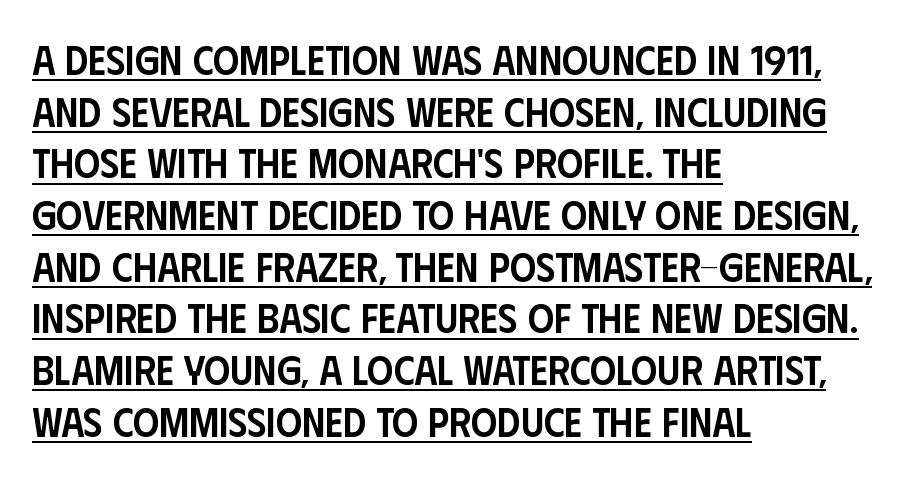
The image shows 41 px semibold, condensed sans-serif type, upright; set left-aligned, normal line spacing (1.26x), normal letter spacing, underlined; low stroke contrast and a large x-height.
